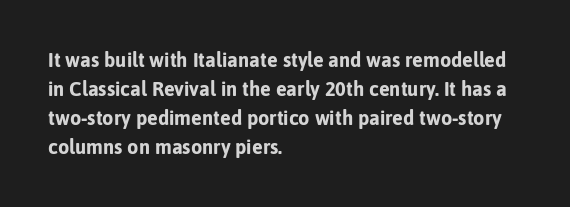
{"italic": "no", "bold": "yes", "underline": "no", "align": "left", "line_spacing": "normal", "line_spacing_ratio": 1.45, "letter_spacing": "normal", "letter_spacing_em": 0.0, "glyph_px": 20}
